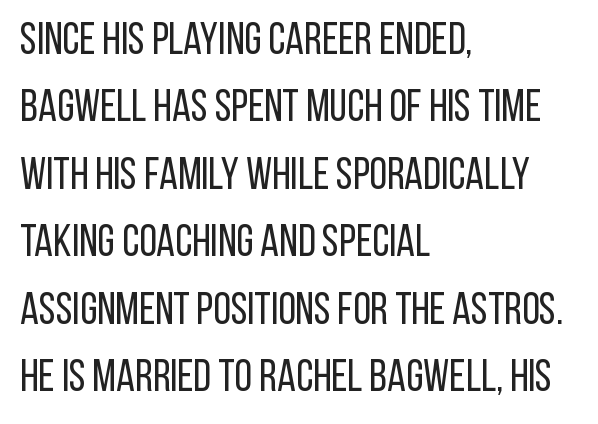
{"serif": "no", "italic": "no", "bold": "no", "weight": "regular", "width": "condensed", "stroke_contrast": "low", "x_height": "large", "monospaced": "no", "underline": "no", "align": "left", "line_spacing": "normal", "line_spacing_ratio": 1.5, "letter_spacing": "normal", "letter_spacing_em": 0.0, "glyph_px": 45}
